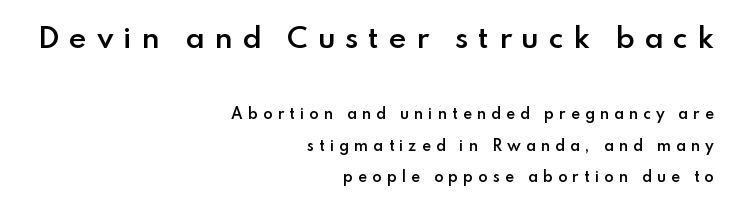
The image shows 27 px text type, upright; set right-aligned, loose line spacing (2.25x), unusually wide letter spacing (+0.35 em), not underlined; the first (top) block is 1.93x larger.
